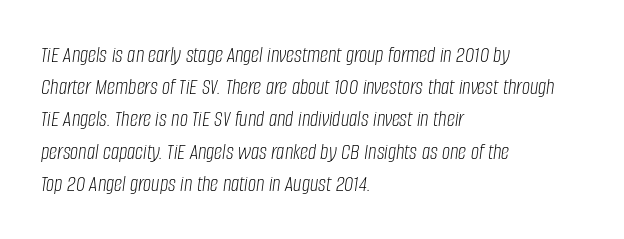
{"italic": "yes", "lean": "right", "slant_degrees": 8, "bold": "no", "underline": "no", "align": "left", "line_spacing": "normal", "line_spacing_ratio": 1.4, "letter_spacing": "normal", "letter_spacing_em": 0.0, "glyph_px": 23}
